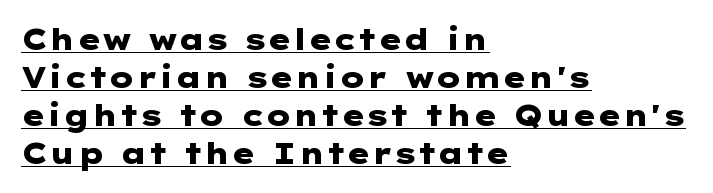
{"serif": "no", "italic": "no", "bold": "yes", "weight": "heavy", "width": "wide", "stroke_contrast": "low", "x_height": "medium", "underline": "yes", "align": "left", "line_spacing": "normal", "line_spacing_ratio": 1.31, "letter_spacing": "normal", "letter_spacing_em": 0.0, "glyph_px": 29}
